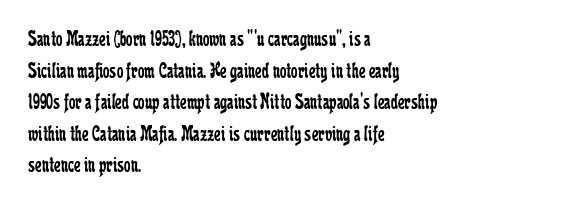
The image shows 23 px text type, upright; set left-aligned, normal line spacing (1.37x), normal letter spacing, not underlined.
